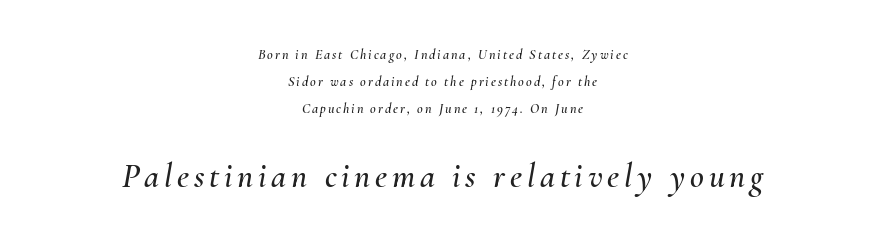
{"italic": "yes", "lean": "right", "slant_degrees": 10, "width": "normal", "stroke_contrast": "medium", "x_height": "small", "monospaced": "no", "underline": "no", "align": "center", "line_spacing": "loose", "line_spacing_ratio": 1.94, "larger_block": "second", "size_ratio": 2.43, "glyph_px": 34}
